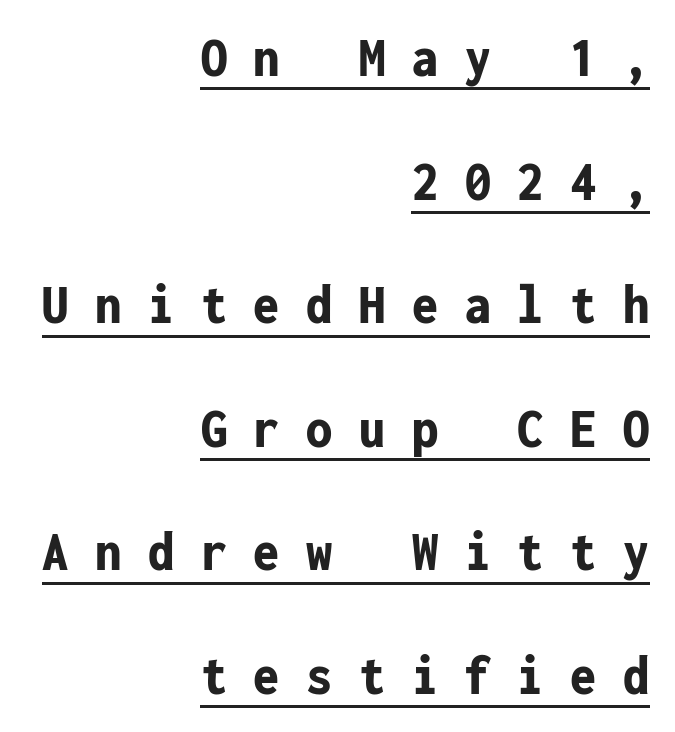
The image shows 58 px bold, condensed sans-serif type, upright, monospaced; set right-aligned, loose line spacing (2.13x), unusually wide letter spacing (+0.46 em), underlined; low stroke contrast and a medium x-height.
